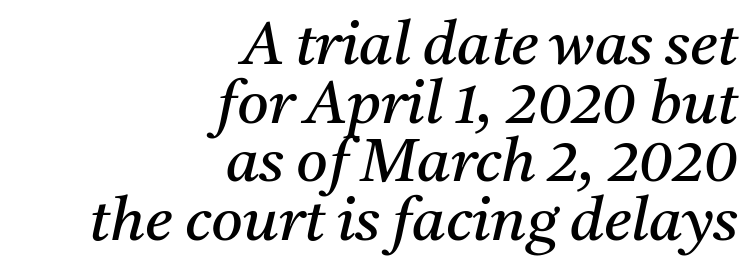
The image shows 61 px regular-weight serif type, italic (leaning right); set right-aligned, tight line spacing (0.96x), normal letter spacing, not underlined; medium stroke contrast and a medium x-height.
